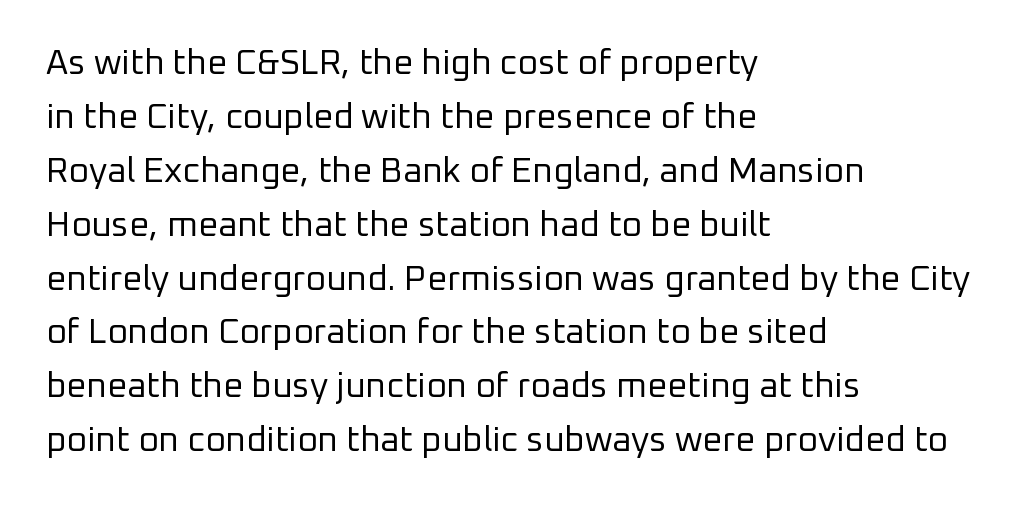
{"serif": "no", "italic": "no", "bold": "no", "weight": "regular", "width": "normal", "stroke_contrast": "low", "x_height": "medium", "monospaced": "no", "underline": "no", "align": "left", "line_spacing": "normal", "line_spacing_ratio": 1.54, "letter_spacing": "normal", "letter_spacing_em": 0.0, "glyph_px": 35}
